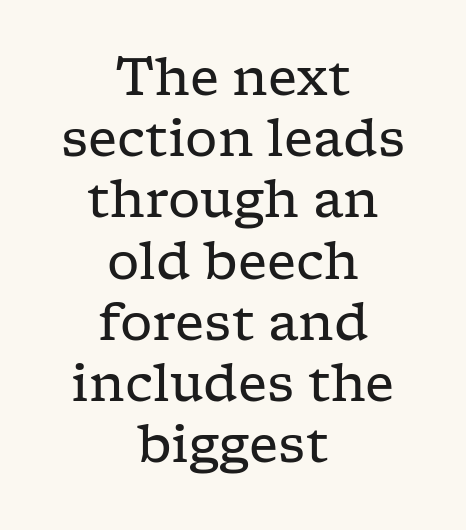
Every stem runs plumb, perpendicular to the baseline. The space beneath each line is pristine and unruled. These lines are rendered in a variable-pitch font. The strokes are not fattened; the text isn't bold. If you folded the block vertically in half, each line would mirror itself in length. Compared with typical body copy, the letter spacing here is the same.
